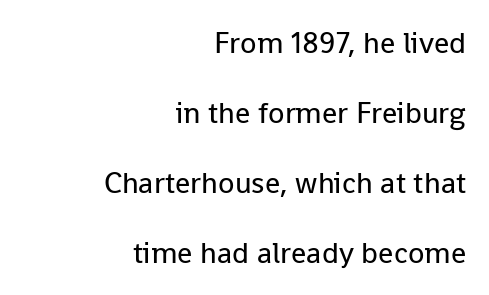
Q: Is the text bold? A: No.
Q: Is the text italic (slanted)? A: No, it is upright.
Q: Is the typeface a serif or a sans-serif typeface? A: Sans-serif.
Q: Is the text underlined? A: No.
Q: How is the paragraph aligned? A: Right-aligned.
Q: Is the spacing between letters normal or unusually wide? A: Normal.
Q: Is the spacing between lines tight, normal or loose? A: Loose.
Q: Width (condensed, normal, or wide)? A: Normal.
Q: Stroke contrast? A: Low.
Q: x-height? A: Medium.
Q: Monospaced? A: No.
